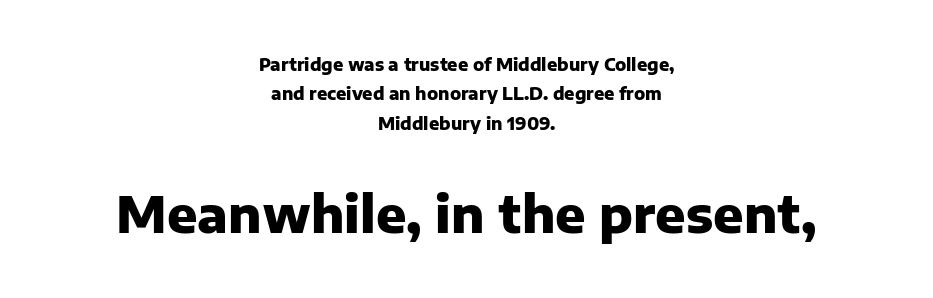
The image shows 50 px heavy sans-serif type, upright; set centered, line spacing 1.73x, normal letter spacing, not underlined; the second (bottom) block is 2.94x larger; low stroke contrast and a medium x-height.
